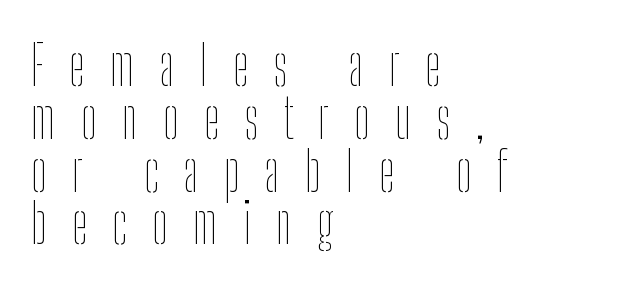
Line starts are locked; line ends wander. Compared with typical body copy, the letter spacing here is much looser. This sample has the flowing, uneven cadence of proportional lettering. Upright lettering throughout. Rule under the text: the space is simply empty.
